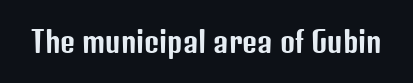
{"serif": "no", "italic": "no", "width": "condensed", "stroke_contrast": "low", "x_height": "medium", "monospaced": "no", "underline": "no", "letter_spacing": "normal", "letter_spacing_em": 0.0, "glyph_px": 29}
